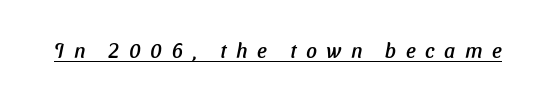
Q: Is the text italic (slanted)? A: Yes, it leans right by about 11 degrees.
Q: Is the text underlined? A: Yes.
Q: Is the spacing between letters normal or unusually wide? A: Unusually wide.
